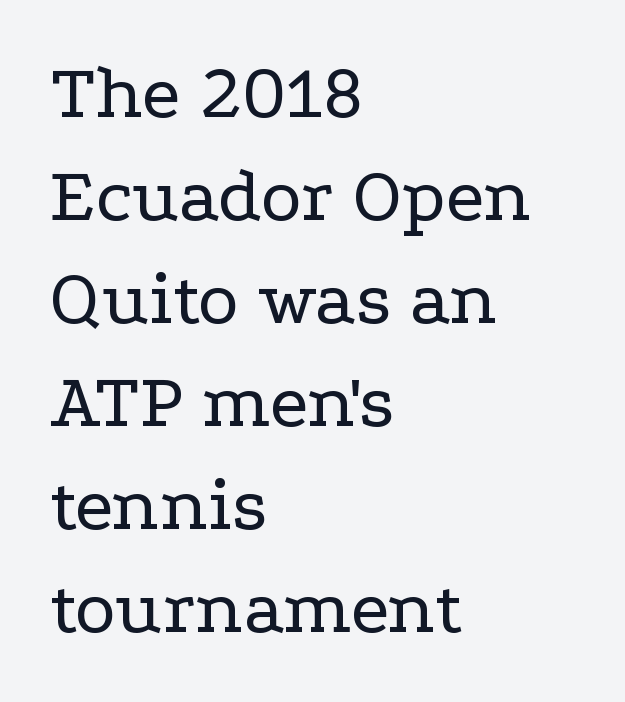
{"serif": "yes", "italic": "no", "bold": "no", "weight": "regular", "width": "wide", "stroke_contrast": "low", "x_height": "medium", "monospaced": "no", "underline": "no", "align": "left", "line_spacing": "normal", "line_spacing_ratio": 1.32, "letter_spacing": "normal", "letter_spacing_em": 0.0, "glyph_px": 78}
